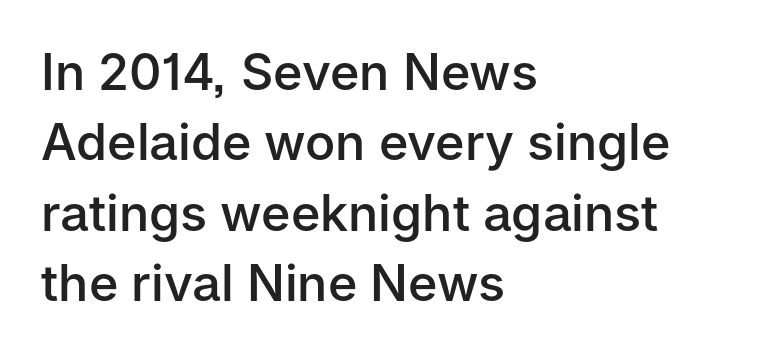
Words appear dense and cohesive because spacing is normal. A typesetter would call this leading conventional body-copy spacing. The passage shown is typed in a proportional face where columns would drift. Italic: no, the glyphs are upright roman. Moderately thickened strokes mark this as semibold type. I'd call this a sans setting — the letters go barefoot.
